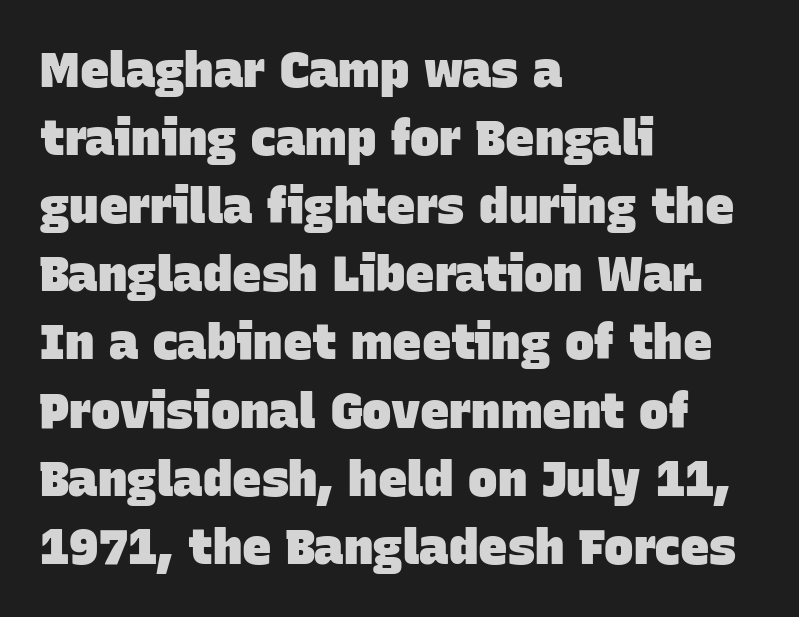
Q: Is the text bold? A: Yes.
Q: Is the typeface a serif or a sans-serif typeface? A: Sans-serif.
Q: Is the text underlined? A: No.
Q: How is the paragraph aligned? A: Left-aligned.
Q: Is the spacing between letters normal or unusually wide? A: Normal.
Q: Is the spacing between lines tight, normal or loose? A: Normal.
Q: Width (condensed, normal, or wide)? A: Normal.
Q: Stroke contrast? A: Low.
Q: x-height? A: Large.
Q: Monospaced? A: No.
